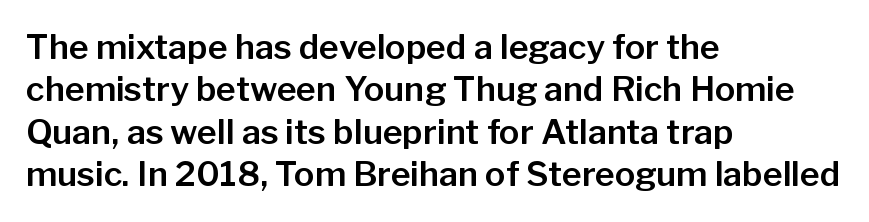
Reading down the block, your eye returns to a fixed left position each line. Looks like regular typesetting: each glyph gets only the width it needs. Standard letterfit; no display-style spreading of the glyphs. Type style note: lacks serifs. Rule under the text: the space is simply empty. Vertical spacing — default.
